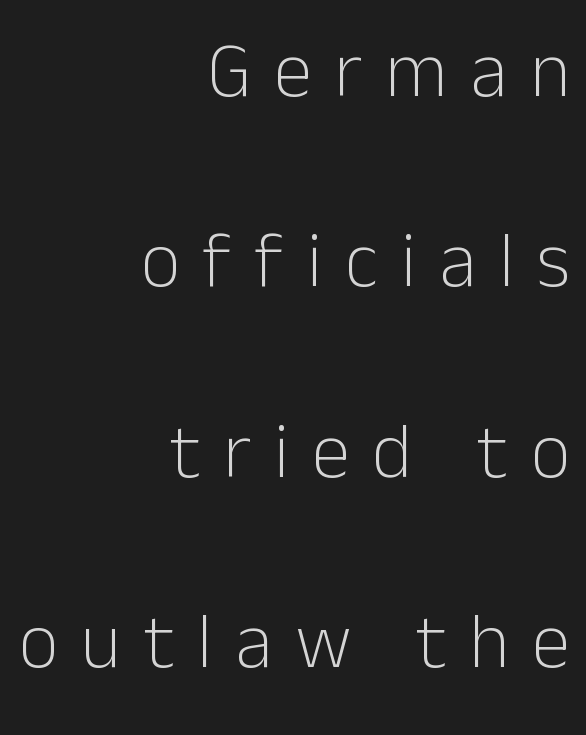
The image shows 78 px light sans-serif type, upright; set right-aligned, loose line spacing (2.44x), unusually wide letter spacing (+0.29 em), not underlined; low stroke contrast and a medium x-height.
